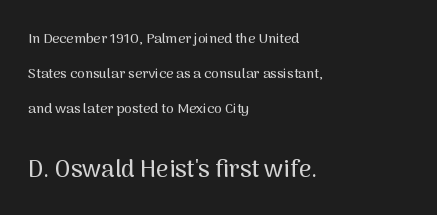
What's the leading like? Stretched, with rows far apart. Glyph-to-glyph distance matches everyday printed text. Type without underlining. Size contrast runs from small at the top to large at the bottom.
